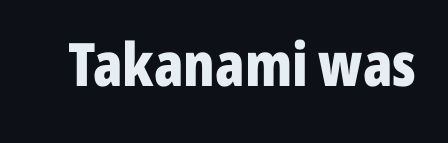
{"serif": "no", "italic": "no", "bold": "yes", "weight": "bold", "width": "condensed", "stroke_contrast": "low", "x_height": "medium", "monospaced": "no", "underline": "no", "letter_spacing": "normal", "letter_spacing_em": 0.0, "glyph_px": 60}
